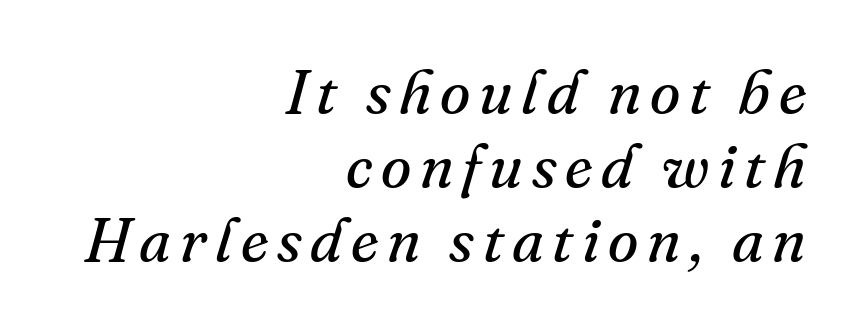
{"serif": "yes", "italic": "yes", "lean": "right", "slant_degrees": 16, "bold": "no", "weight": "regular", "width": "normal", "stroke_contrast": "medium", "x_height": "small", "monospaced": "no", "underline": "no", "align": "right", "line_spacing_ratio": 1.19, "glyph_px": 62}
